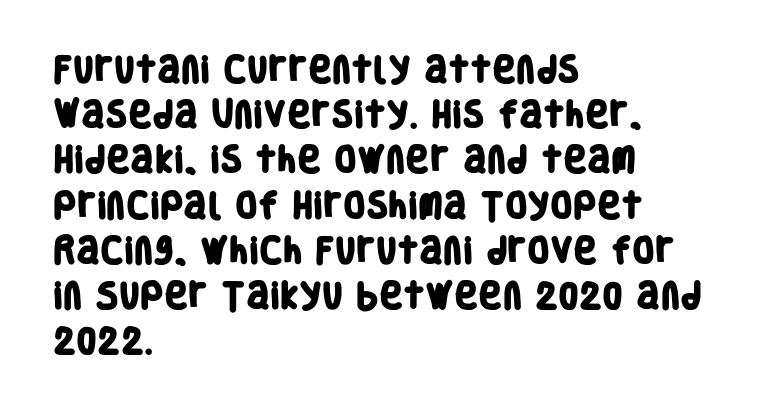
Q: Is the text bold? A: Yes.
Q: Is the typeface a serif or a sans-serif typeface? A: Sans-serif.
Q: Is the text underlined? A: No.
Q: How is the paragraph aligned? A: Left-aligned.
Q: Is the spacing between letters normal or unusually wide? A: Normal.
Q: Is the spacing between lines tight, normal or loose? A: Normal.
Q: Width (condensed, normal, or wide)? A: Condensed.
Q: Stroke contrast? A: Low.
Q: x-height? A: Large.
Q: Monospaced? A: No.
